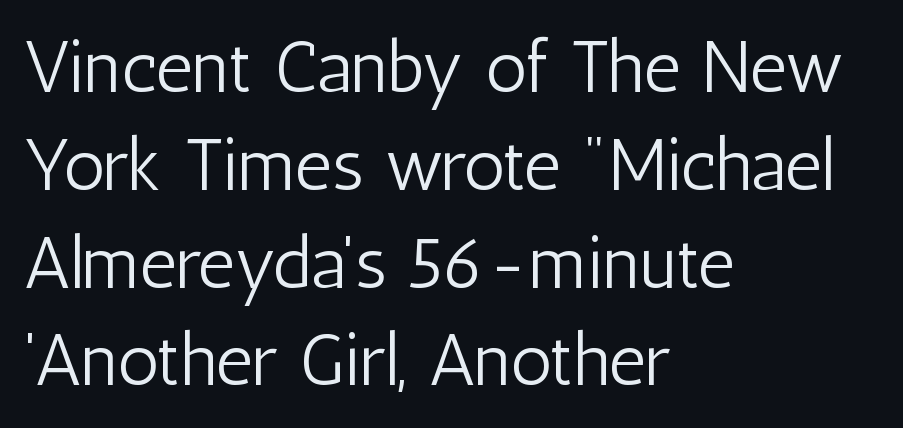
Weight class: somewhere from thin through regular. A typesetter would label this face a sans. The letters sit at their default tracking, neither squeezed nor spread. Compared with a centered layout, this one pins lines to the left instead. This rendering features lettering with no underline. Is this a fixed-width face? No — the glyphs have proportional, varying widths.
